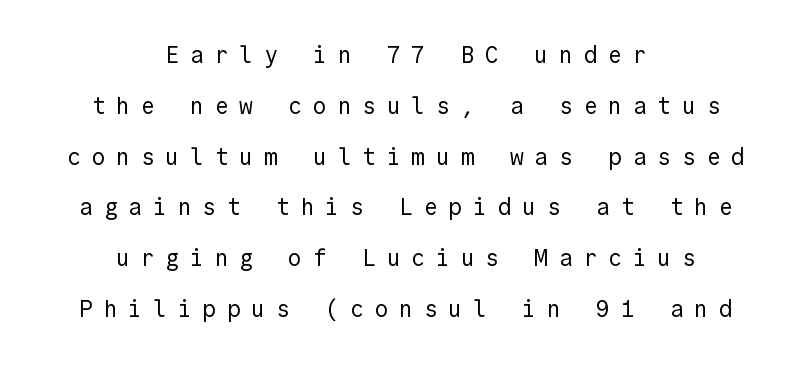
The image shows 23 px text type, upright; set centered, loose line spacing (2.21x), unusually wide letter spacing (+0.47 em), not underlined.
